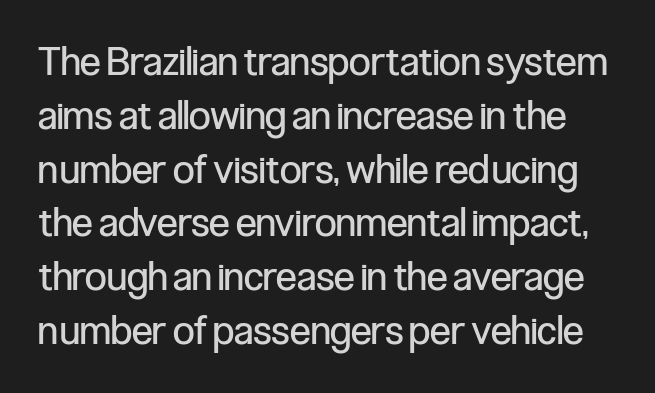
Q: Is the text bold? A: No.
Q: Is the text italic (slanted)? A: No, it is upright.
Q: Is the typeface a serif or a sans-serif typeface? A: Sans-serif.
Q: Is the text underlined? A: No.
Q: Is the spacing between letters normal or unusually wide? A: Normal.
Q: Is the spacing between lines tight, normal or loose? A: Normal.
Q: Width (condensed, normal, or wide)? A: Condensed.
Q: Stroke contrast? A: Low.
Q: x-height? A: Medium.
Q: Monospaced? A: No.
